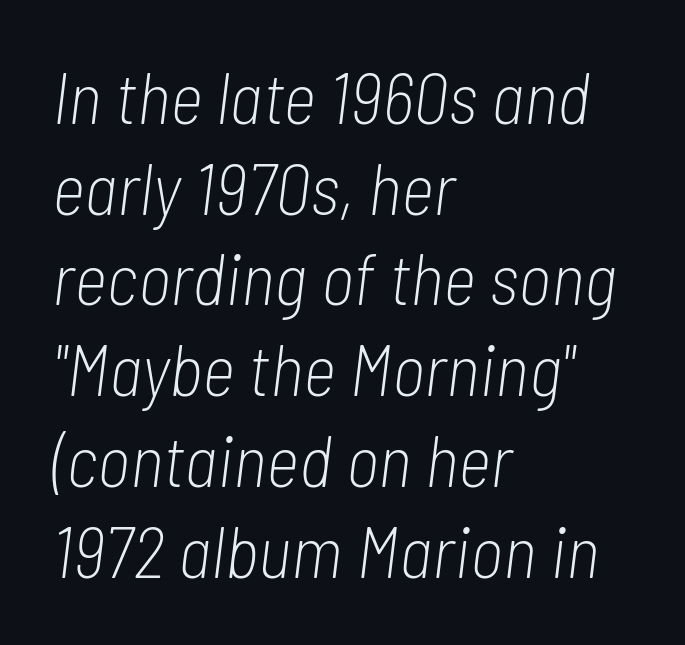
The passage shown stacks its lines at a standard gap. A student would call this left alignment; a typographer would say flush left, rag right. Each row of text sits above clean, open space. Proportional: the letters do not fall into vertical columns. A typesetter would call this zero additional tracking.
